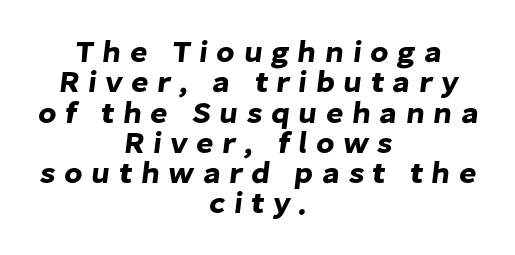
{"serif": "no", "width": "normal", "stroke_contrast": "low", "x_height": "medium", "monospaced": "no", "underline": "no", "align": "center", "line_spacing": "tight", "line_spacing_ratio": 1.01, "letter_spacing": "wide", "letter_spacing_em": 0.28, "glyph_px": 30}
